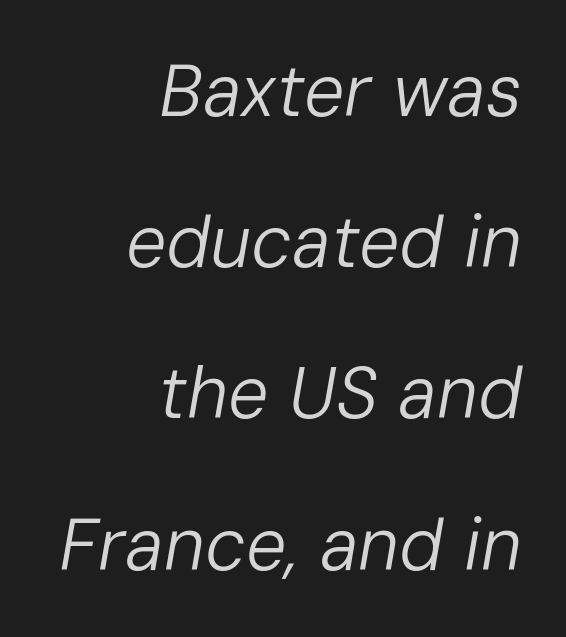
{"italic": "yes", "lean": "right", "slant_degrees": 10, "bold": "no", "weight": "regular", "width": "normal", "stroke_contrast": "low", "x_height": "medium", "monospaced": "no", "underline": "no", "align": "right", "line_spacing": "loose", "line_spacing_ratio": 2.1, "letter_spacing": "normal", "letter_spacing_em": 0.0, "glyph_px": 72}
